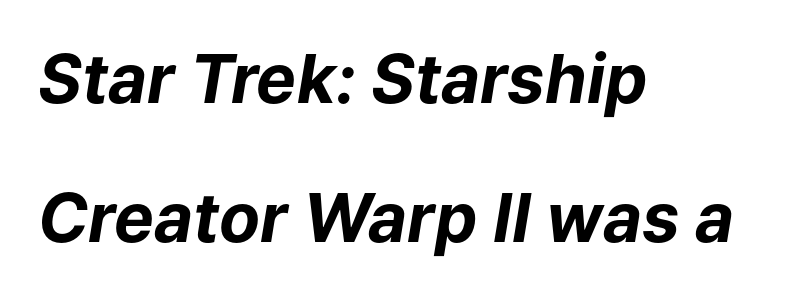
The image shows 67 px bold type, italic (leaning right); set left-aligned, loose line spacing (2.08x), normal letter spacing, not underlined; low stroke contrast and a medium x-height.
